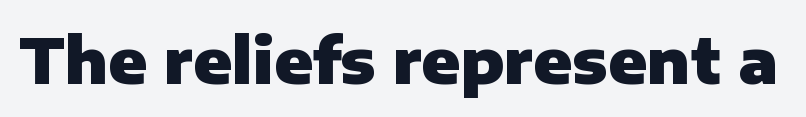
{"serif": "no", "italic": "no", "bold": "yes", "weight": "heavy", "width": "normal", "stroke_contrast": "low", "x_height": "medium", "monospaced": "no", "underline": "no", "letter_spacing": "normal", "letter_spacing_em": 0.0, "glyph_px": 63}
